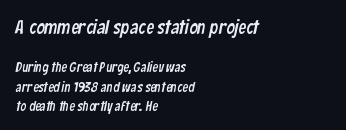
Q: Is the text underlined? A: No.
Q: How is the paragraph aligned? A: Left-aligned.
Q: Is the spacing between letters normal or unusually wide? A: Normal.
Q: Is the spacing between lines tight, normal or loose? A: Normal.
Q: Which block of text is set in a larger size, the first (top) or the second (bottom)? A: The first (top) one.
